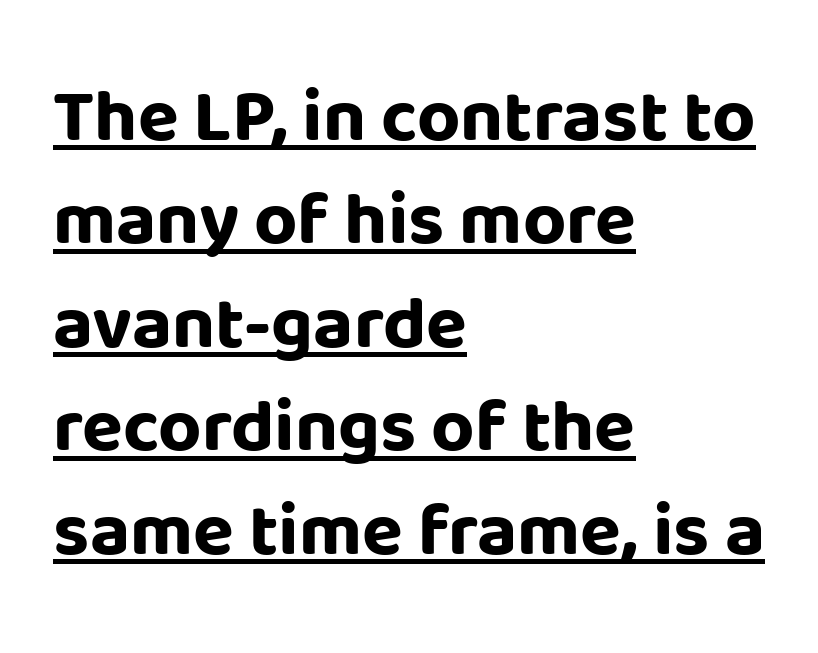
The image shows 75 px bold sans-serif type, upright; set left-aligned, normal line spacing (1.38x), normal letter spacing, underlined; low stroke contrast and a large x-height.
